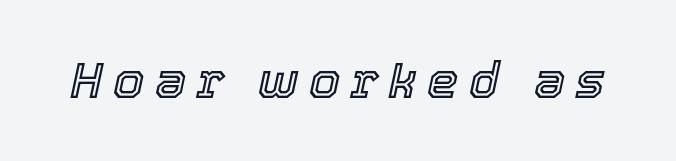
The image shows 50 px text type, italic (leaning right); set unusually wide letter spacing (+0.2 em), not underlined; a medium x-height.
